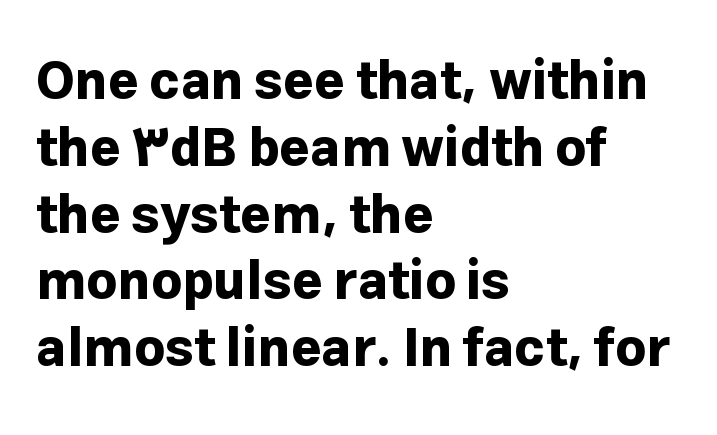
{"serif": "no", "italic": "no", "bold": "yes", "weight": "bold", "width": "normal", "stroke_contrast": "low", "x_height": "medium", "monospaced": "no", "underline": "no", "align": "left", "line_spacing": "normal", "line_spacing_ratio": 1.26, "letter_spacing": "normal", "letter_spacing_em": 0.0, "glyph_px": 53}
